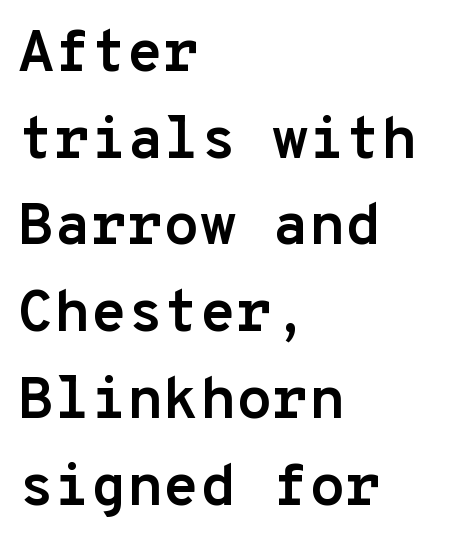
{"serif": "no", "italic": "no", "bold": "yes", "weight": "semibold", "width": "normal", "stroke_contrast": "low", "x_height": "medium", "monospaced": "yes", "underline": "no", "align": "left", "line_spacing": "normal", "line_spacing_ratio": 1.47, "letter_spacing": "normal", "letter_spacing_em": 0.0, "glyph_px": 59}
